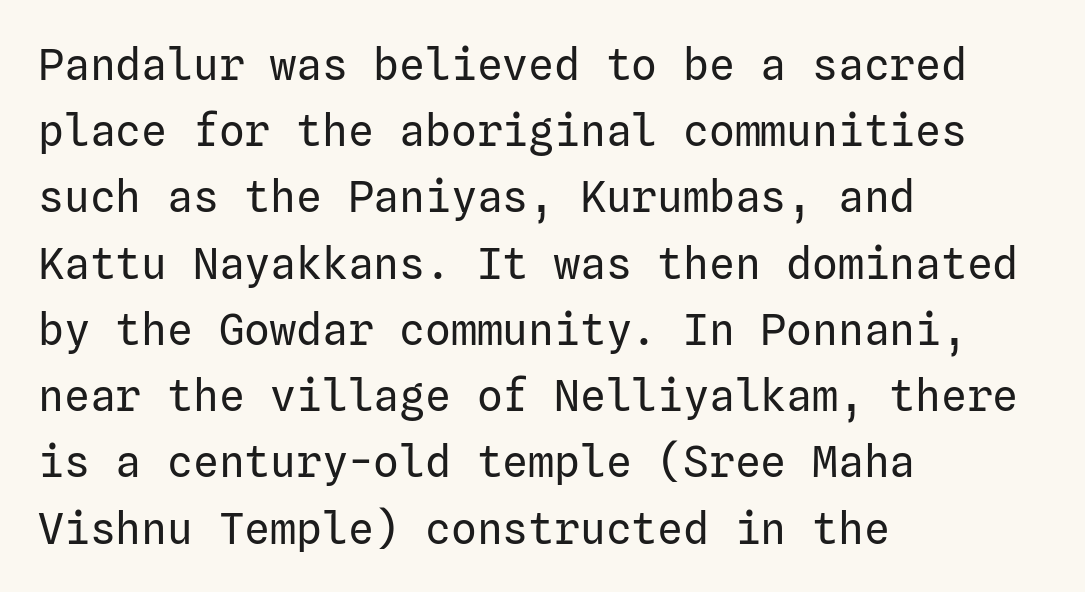
{"serif": "no", "italic": "no", "bold": "no", "weight": "regular", "width": "normal", "stroke_contrast": "low", "x_height": "medium", "underline": "no", "align": "left", "line_spacing": "normal", "line_spacing_ratio": 1.54, "letter_spacing": "normal", "letter_spacing_em": 0.0, "glyph_px": 43}
